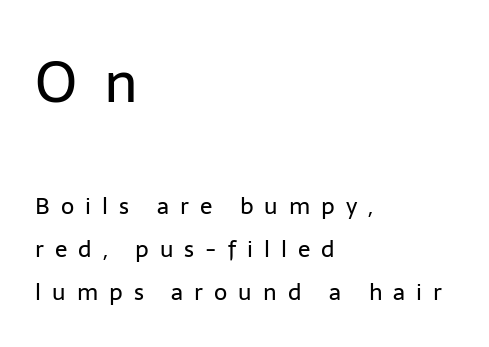
{"serif": "no", "italic": "no", "bold": "no", "weight": "regular", "width": "normal", "stroke_contrast": "low", "x_height": "medium", "monospaced": "no", "underline": "no", "align": "left", "line_spacing_ratio": 1.87, "letter_spacing": "wide", "letter_spacing_em": 0.48, "larger_block": "first", "size_ratio": 2.48, "glyph_px": 57}
